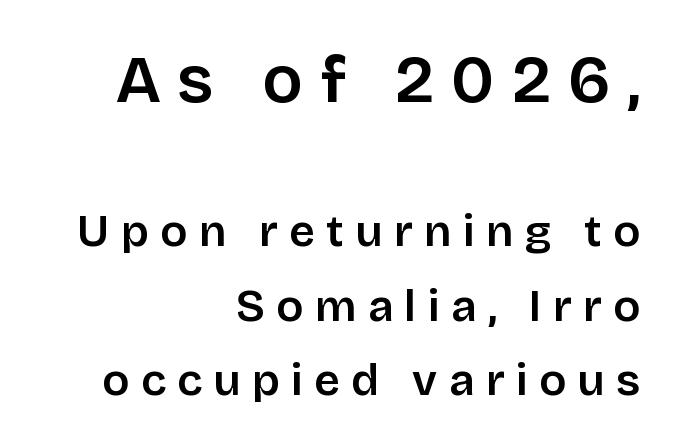
Q: Is the text italic (slanted)? A: No, it is upright.
Q: Is the typeface a serif or a sans-serif typeface? A: Sans-serif.
Q: Is the text underlined? A: No.
Q: How is the paragraph aligned? A: Right-aligned.
Q: Is the spacing between letters normal or unusually wide? A: Unusually wide.
Q: Is the spacing between lines tight, normal or loose? A: Normal.
Q: Which block of text is set in a larger size, the first (top) or the second (bottom)? A: The first (top) one.
Q: Width (condensed, normal, or wide)? A: Normal.
Q: Stroke contrast? A: Low.
Q: x-height? A: Large.
Q: Monospaced? A: No.
